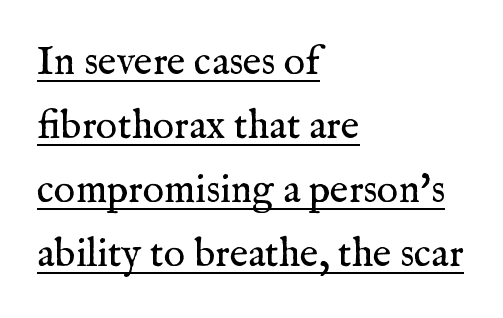
{"serif": "yes", "italic": "no", "bold": "no", "weight": "regular", "width": "normal", "stroke_contrast": "medium", "x_height": "medium", "monospaced": "no", "underline": "yes", "align": "left", "line_spacing": "normal", "line_spacing_ratio": 1.6, "letter_spacing": "normal", "letter_spacing_em": 0.0, "glyph_px": 40}
